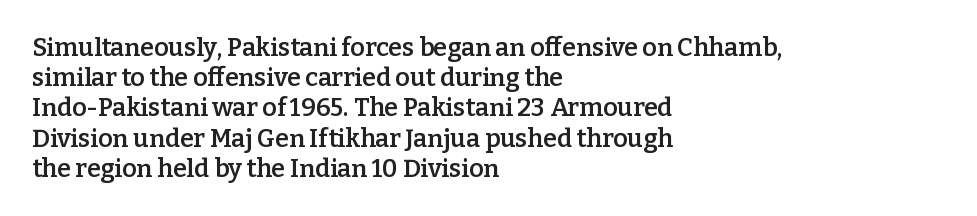
Q: Is the text bold? A: Semi-bold.
Q: Is the text italic (slanted)? A: No, it is upright.
Q: Is the text underlined? A: No.
Q: How is the paragraph aligned? A: Left-aligned.
Q: Is the spacing between letters normal or unusually wide? A: Normal.
